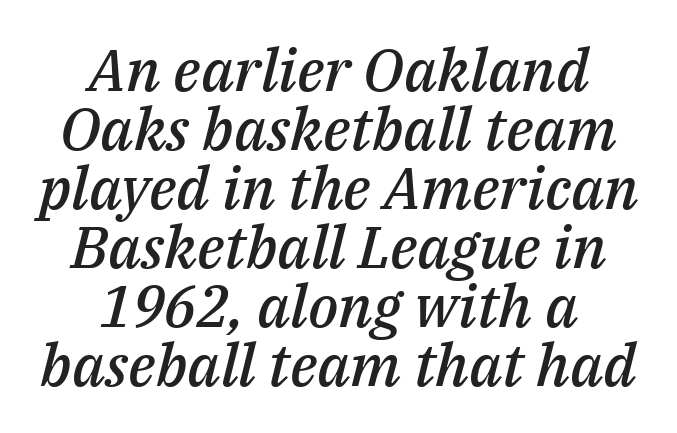
{"italic": "yes", "lean": "right", "slant_degrees": 14, "bold": "semi", "weight": "semibold", "width": "normal", "stroke_contrast": "medium", "x_height": "medium", "monospaced": "no", "underline": "no", "align": "center", "line_spacing": "tight", "line_spacing_ratio": 1.0, "letter_spacing": "normal", "letter_spacing_em": 0.0, "glyph_px": 59}
